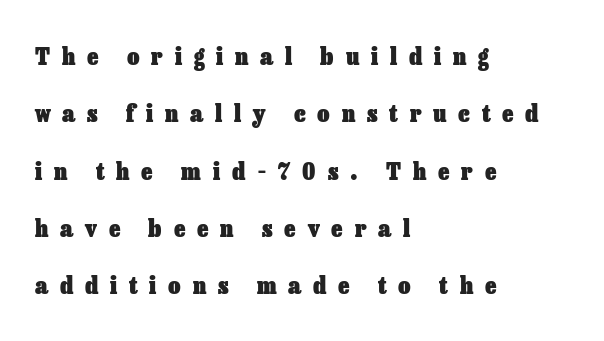
The image shows 24 px bold type, upright; set left-aligned, loose line spacing (2.39x), unusually wide letter spacing (+0.49 em), not underlined.
